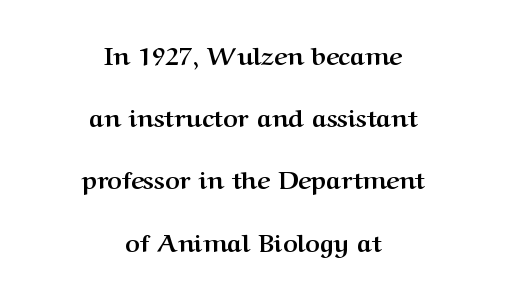
The image shows 25 px bold type, upright; set centered, loose line spacing (2.49x), normal letter spacing, not underlined.
